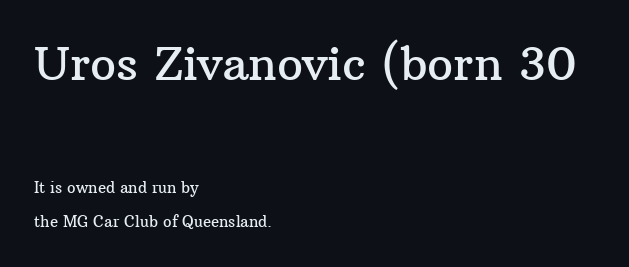
Inter-character spacing is left at the font's built-in metrics. Caption: upper text group enlarged, lower text group reduced. A bare baseline throughout the passage. A typesetter would mark this as roman, not italic. All the whitespace from short lines collects on the right.
